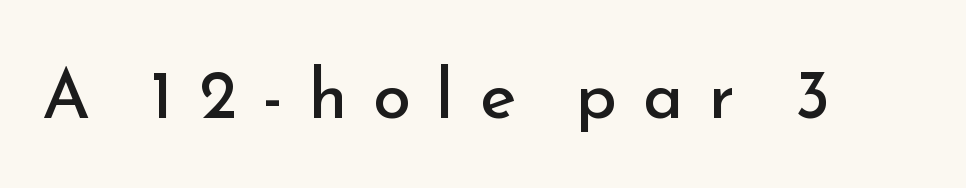
{"serif": "no", "italic": "no", "bold": "no", "weight": "regular", "width": "normal", "stroke_contrast": "low", "x_height": "small", "monospaced": "no", "underline": "no", "letter_spacing": "wide", "letter_spacing_em": 0.37, "glyph_px": 69}
